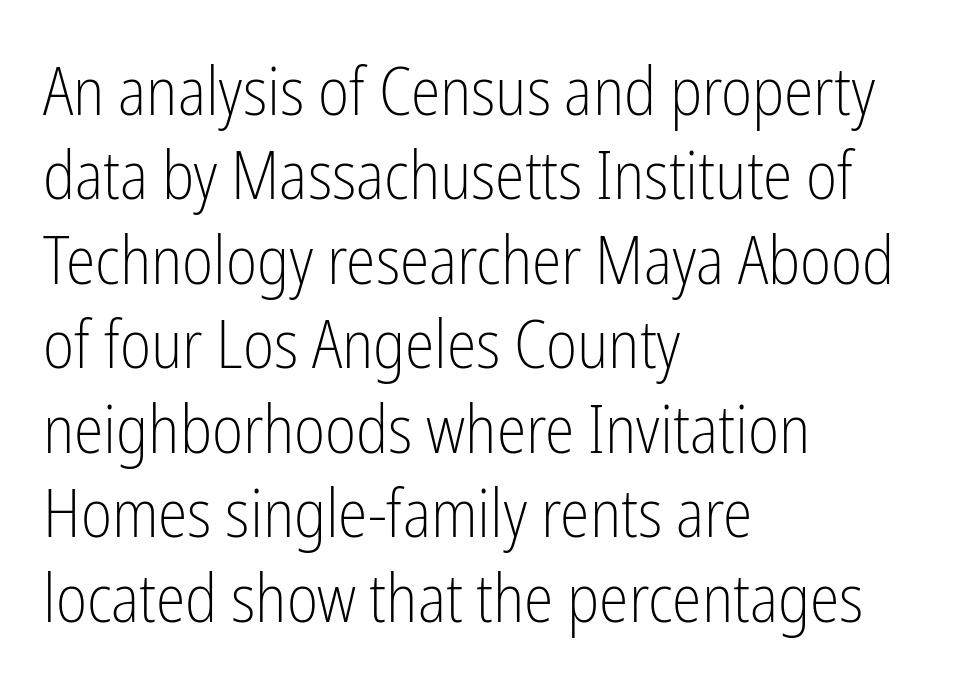
Q: Is the text bold? A: No.
Q: Is the text italic (slanted)? A: No, it is upright.
Q: Is the typeface a serif or a sans-serif typeface? A: Sans-serif.
Q: Is the text underlined? A: No.
Q: How is the paragraph aligned? A: Left-aligned.
Q: Is the spacing between letters normal or unusually wide? A: Normal.
Q: Is the spacing between lines tight, normal or loose? A: Normal.
Q: Width (condensed, normal, or wide)? A: Condensed.
Q: Stroke contrast? A: Low.
Q: x-height? A: Medium.
Q: Monospaced? A: No.
